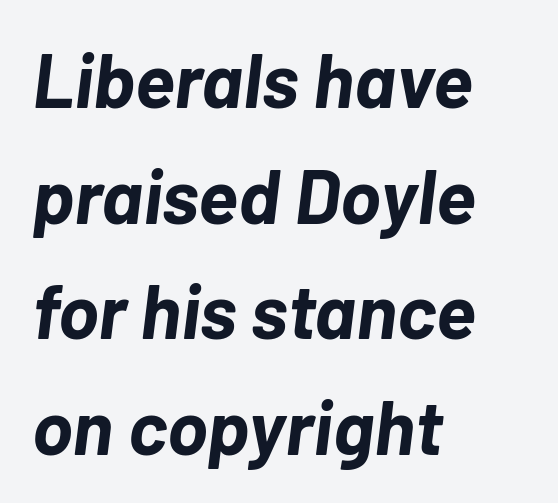
{"italic": "yes", "lean": "right", "slant_degrees": 7, "bold": "yes", "weight": "bold", "width": "normal", "stroke_contrast": "low", "x_height": "medium", "monospaced": "no", "underline": "no", "align": "left", "line_spacing": "normal", "line_spacing_ratio": 1.52, "letter_spacing": "normal", "letter_spacing_em": 0.0, "glyph_px": 76}
